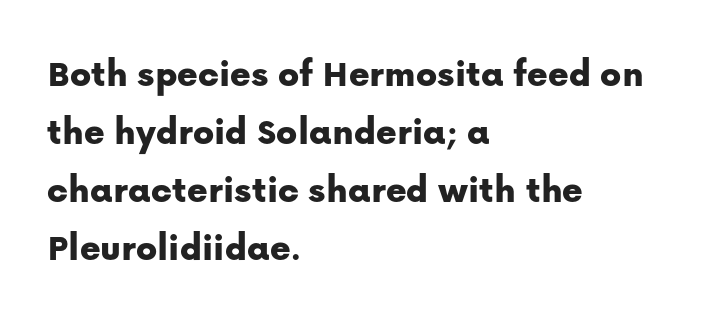
The strip under each line holds only bare page. Horizontally, the lines are justified to the leading edge only. What kind of face is this? One without serifs — a sans. The rows are spaced the way most documents space them. The type sits square on the baseline with zero lean. Letter spacing: default.
